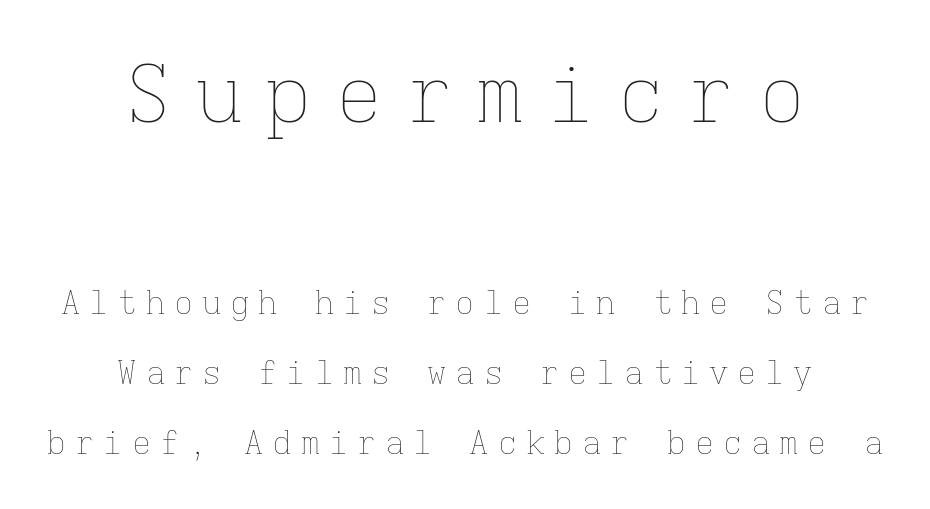
{"italic": "no", "bold": "no", "weight": "thin", "width": "normal", "stroke_contrast": "low", "x_height": "medium", "monospaced": "yes", "underline": "no", "align": "center", "line_spacing": "loose", "line_spacing_ratio": 2.19, "letter_spacing": "wide", "letter_spacing_em": 0.28, "larger_block": "first", "size_ratio": 2.5, "glyph_px": 80}
